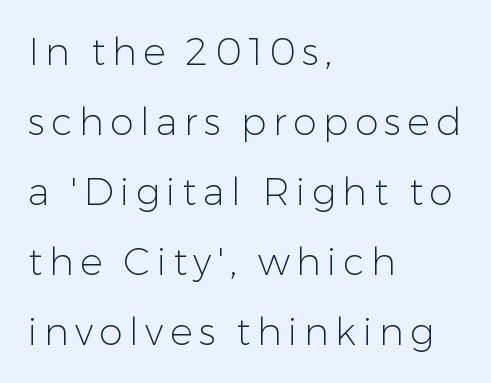
The image shows 38 px light sans-serif type, upright; set left-aligned, line spacing 1.84x, not underlined; low stroke contrast and a medium x-height.
